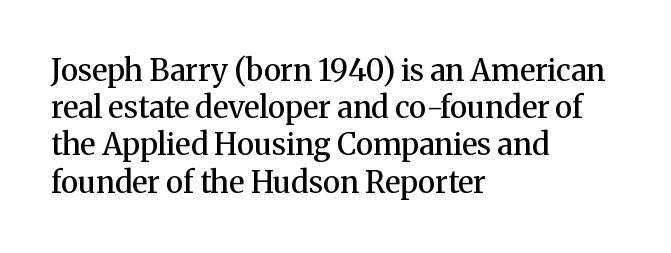
{"serif": "yes", "italic": "no", "bold": "semi", "weight": "semibold", "width": "normal", "stroke_contrast": "medium", "x_height": "medium", "monospaced": "no", "underline": "no", "align": "left", "line_spacing_ratio": 1.24, "letter_spacing": "normal", "letter_spacing_em": 0.0, "glyph_px": 30}
